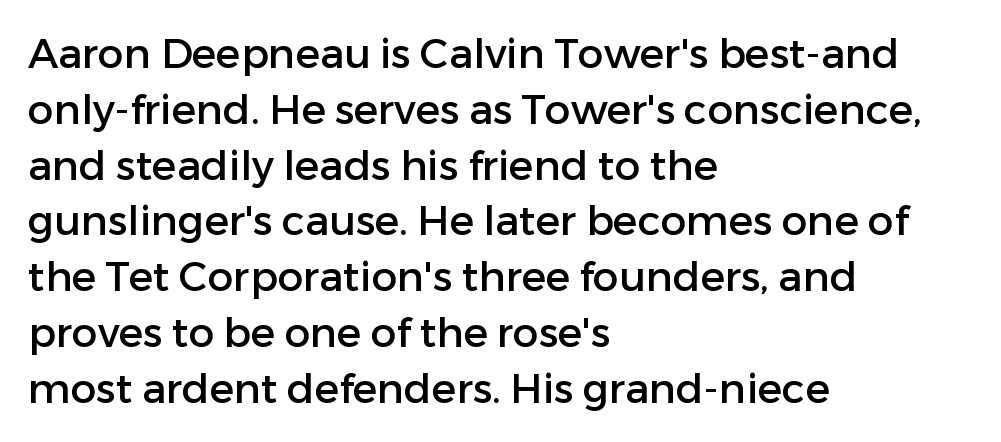
Is this a fixed-width face? No — the glyphs have proportional, varying widths. Line starts are locked; line ends wander. This block has exactly the height ordinary leading produces. Each letter's strokes conclude bluntly, with no projecting serifs. Bare-footed words on every line.
